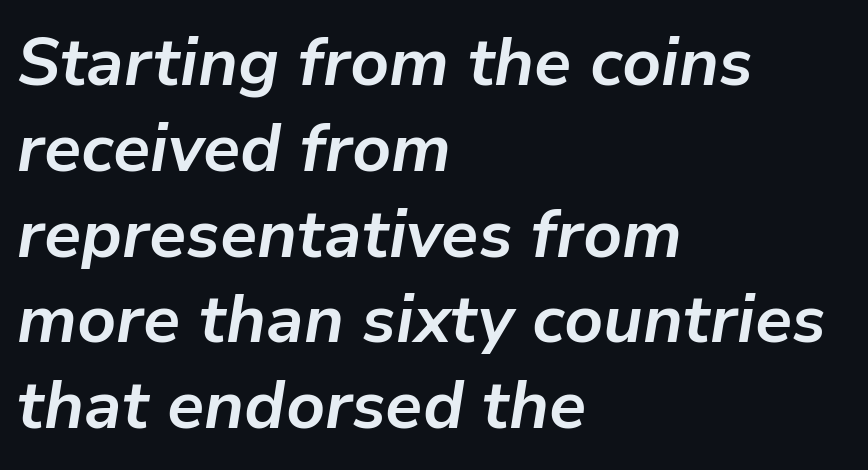
Q: Is the text bold? A: Yes.
Q: Is the text italic (slanted)? A: Yes, it leans right by about 9 degrees.
Q: Is the text underlined? A: No.
Q: How is the paragraph aligned? A: Left-aligned.
Q: Is the spacing between letters normal or unusually wide? A: Normal.
Q: Is the spacing between lines tight, normal or loose? A: Normal.
Q: Width (condensed, normal, or wide)? A: Normal.
Q: Stroke contrast? A: Low.
Q: x-height? A: Medium.
Q: Monospaced? A: No.
